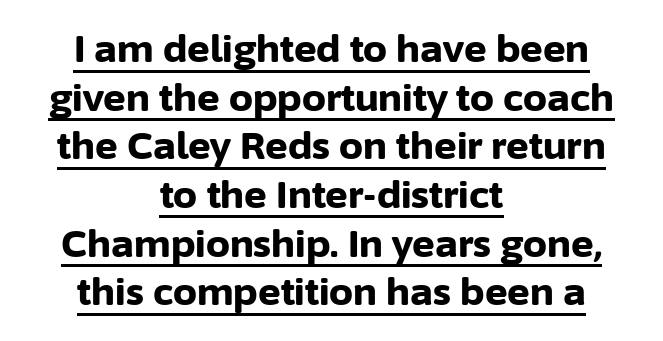
The image shows 38 px bold sans-serif type, upright; set centered, normal line spacing (1.28x), normal letter spacing, underlined; low stroke contrast and a medium x-height.
